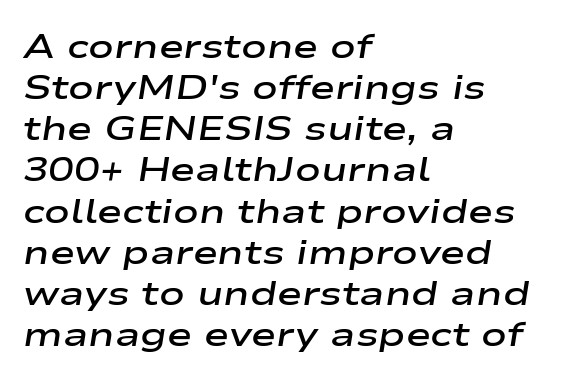
{"italic": "yes", "lean": "right", "slant_degrees": 9, "bold": "semi", "weight": "semibold", "width": "wide", "stroke_contrast": "low", "x_height": "medium", "monospaced": "no", "underline": "no", "align": "left", "line_spacing_ratio": 1.21, "letter_spacing": "normal", "letter_spacing_em": 0.0, "glyph_px": 34}
